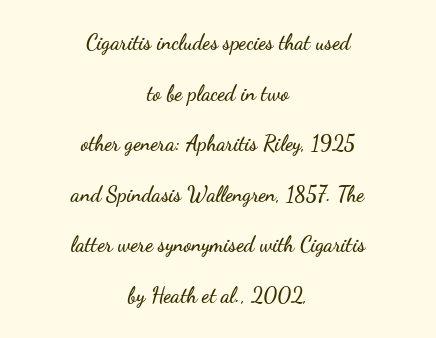
Q: Is the text italic (slanted)? A: Yes.
Q: Is the text underlined? A: No.
Q: How is the paragraph aligned? A: Centered.
Q: Is the spacing between letters normal or unusually wide? A: Normal.
Q: Is the spacing between lines tight, normal or loose? A: Loose.
